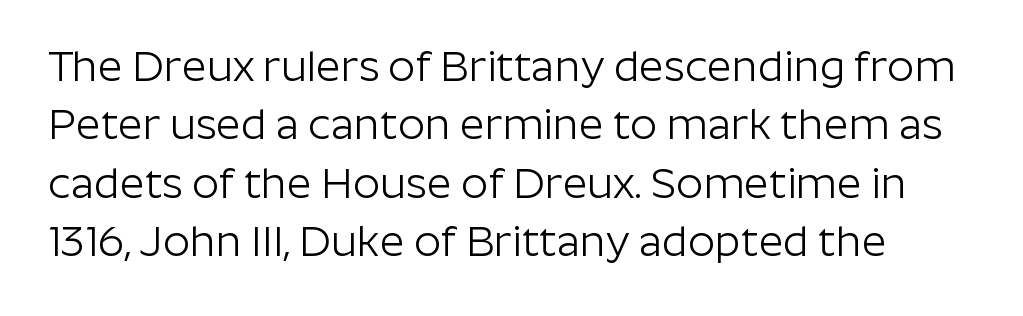
The image shows 43 px light sans-serif type, upright; set normal line spacing (1.36x), normal letter spacing, not underlined; low stroke contrast and a medium x-height.
